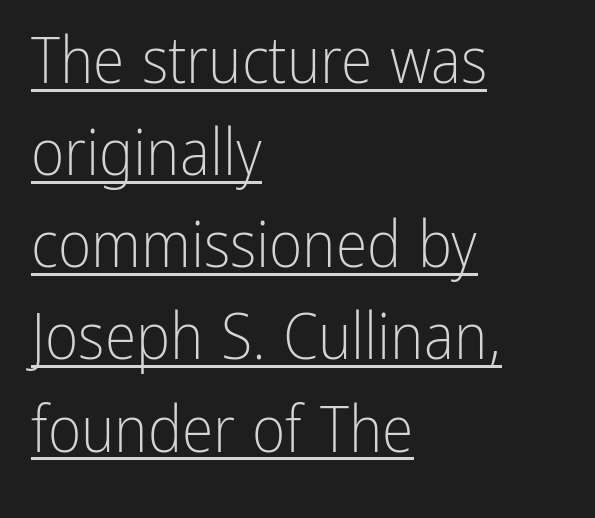
Glance below the letters and you will spot a drawn line. These lines are set flush left with a ragged right edge. Nothing sits at the stroke ends, so this counts as sans-serif. The typesetting does not lean heavy: it is not bold. Leading matches the norm, producing a regular column. This rendering leaves character spacing at its baseline value.
